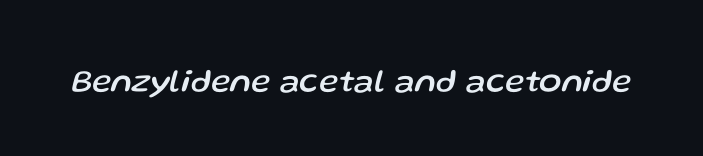
{"italic": "yes", "lean": "right", "slant_degrees": 13, "width": "normal", "stroke_contrast": "low", "x_height": "medium", "monospaced": "no", "underline": "no", "letter_spacing": "normal", "letter_spacing_em": 0.0, "glyph_px": 33}
